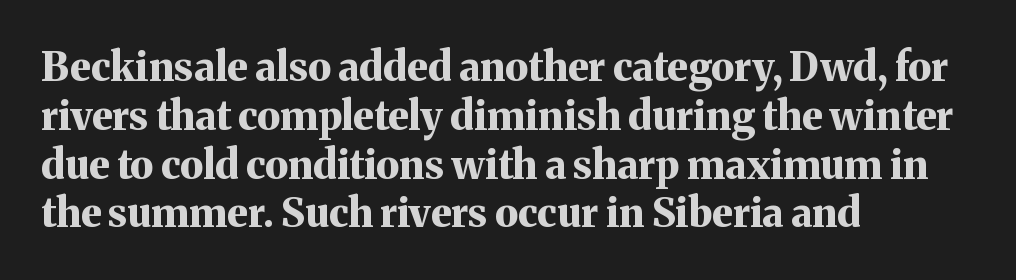
The image shows 40 px bold serif type, upright; set left-aligned, line spacing 1.22x, normal letter spacing, not underlined; medium stroke contrast and a medium x-height.
